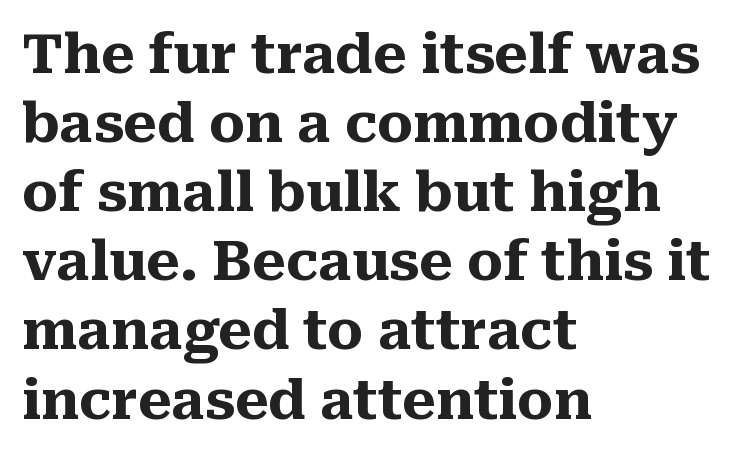
{"serif": "yes", "italic": "no", "bold": "yes", "weight": "heavy", "width": "normal", "stroke_contrast": "medium", "x_height": "medium", "monospaced": "no", "underline": "no", "align": "left", "line_spacing": "normal", "line_spacing_ratio": 1.28, "letter_spacing": "normal", "letter_spacing_em": 0.0, "glyph_px": 54}
